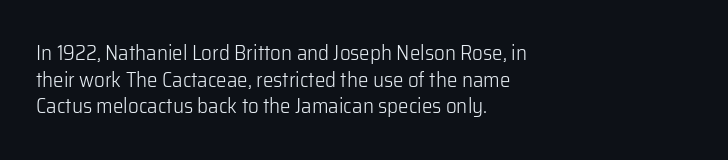
Q: Is the text bold? A: No.
Q: Is the text italic (slanted)? A: No, it is upright.
Q: Is the text underlined? A: No.
Q: How is the paragraph aligned? A: Left-aligned.
Q: Is the spacing between letters normal or unusually wide? A: Normal.
Q: Is the spacing between lines tight, normal or loose? A: Normal.
